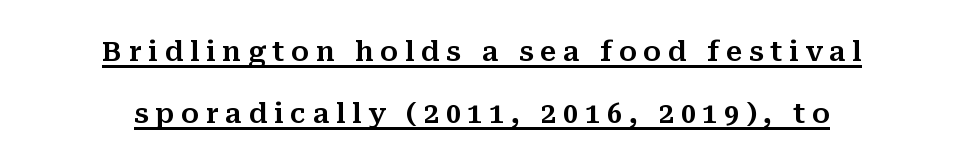
Both edges are ragged and mirror each other, which tells us the setting is centered. Characters remain perfectly vertical along every line. Short note: letters widely spaced. The block of text is sparse from top to bottom, with ample space between rows.
